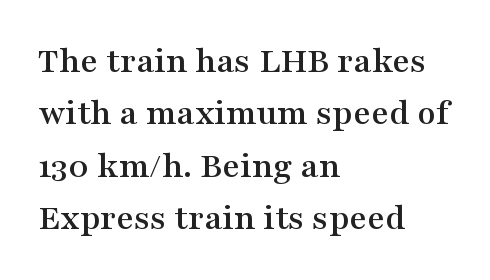
The image shows 38 px wide serif type, upright; set left-aligned, normal line spacing (1.38x), normal letter spacing, not underlined; medium stroke contrast and a medium x-height.
